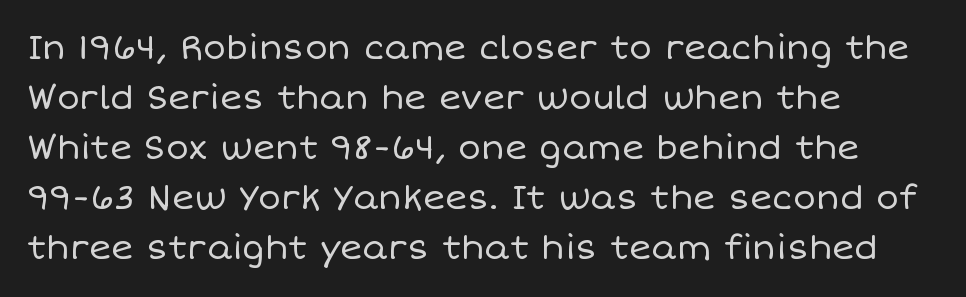
Evenly set lines give the paragraph a standard silhouette. The weight would be labelled regular, book, light, or lighter still. The passage shown is typed in a proportional face where columns would drift. Is there any slant? The stems are plumb.
